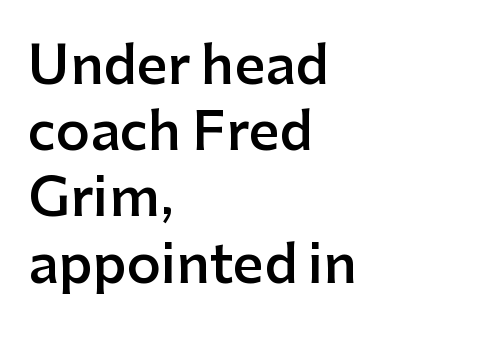
Examine the stroke ends and you'll find no serifs. The paragraph has a hard left edge and a soft right edge. Each row of text sits above clean, open space. The passage shown is typed in a proportional face where columns would drift.
